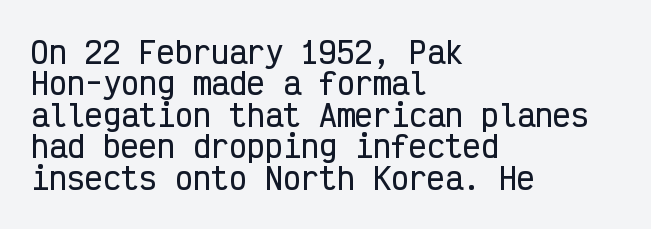
Q: Is the text italic (slanted)? A: No, it is upright.
Q: Is the typeface a serif or a sans-serif typeface? A: Sans-serif.
Q: Is the text underlined? A: No.
Q: How is the paragraph aligned? A: Left-aligned.
Q: Is the spacing between letters normal or unusually wide? A: Normal.
Q: Is the spacing between lines tight, normal or loose? A: Tight.
Q: Width (condensed, normal, or wide)? A: Condensed.
Q: Stroke contrast? A: Low.
Q: x-height? A: Medium.
Q: Monospaced? A: Yes.
